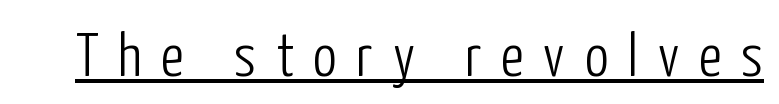
The font is comparable to plain body text, perhaps lighter. The type family on display is of the sans-serif kind. Is the letter spacing exaggerated? Yes — the characters are pushed far apart. The rendering uses the underline text-decoration. Does the lettering tilt? It doesn't — this is upright.
